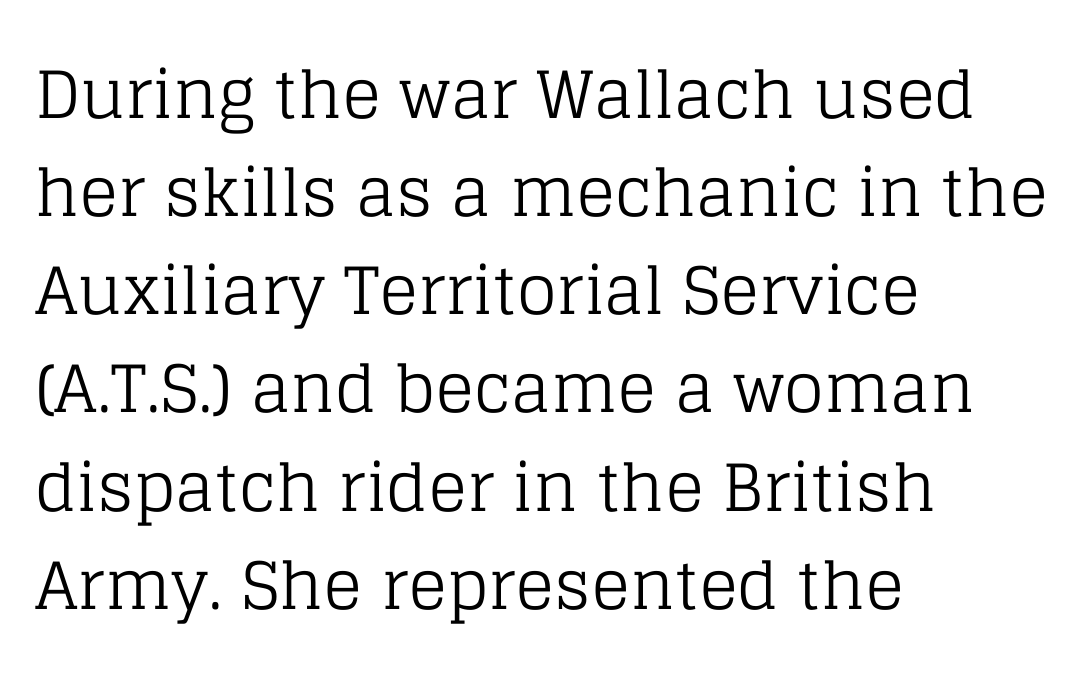
Q: Is the text bold? A: No.
Q: Is the text italic (slanted)? A: No, it is upright.
Q: Is the typeface a serif or a sans-serif typeface? A: Serif.
Q: Is the text underlined? A: No.
Q: How is the paragraph aligned? A: Left-aligned.
Q: Is the spacing between letters normal or unusually wide? A: Normal.
Q: Is the spacing between lines tight, normal or loose? A: Normal.
Q: Width (condensed, normal, or wide)? A: Normal.
Q: Stroke contrast? A: Low.
Q: x-height? A: Large.
Q: Monospaced? A: No.
